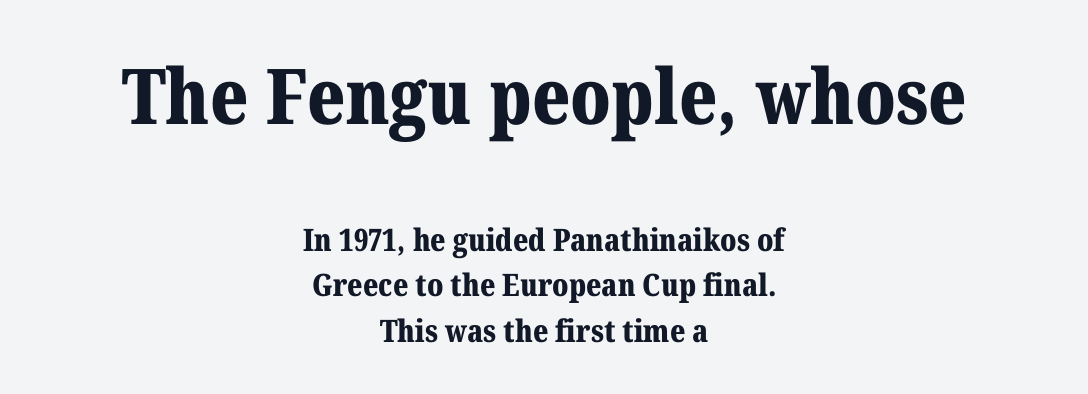
{"serif": "yes", "italic": "no", "bold": "yes", "weight": "bold", "width": "normal", "stroke_contrast": "medium", "x_height": "medium", "monospaced": "no", "underline": "no", "align": "center", "line_spacing": "normal", "line_spacing_ratio": 1.48, "letter_spacing": "normal", "letter_spacing_em": 0.0, "larger_block": "first", "size_ratio": 2.48, "glyph_px": 77}
